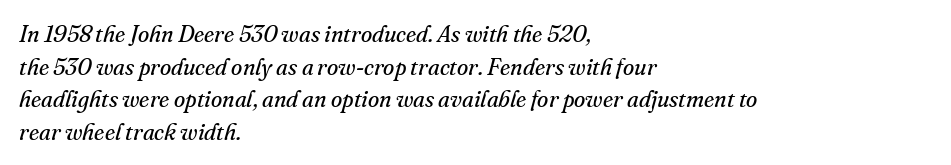
The image shows 23 px text type, italic (leaning right); set left-aligned, normal line spacing (1.42x), normal letter spacing, not underlined.
